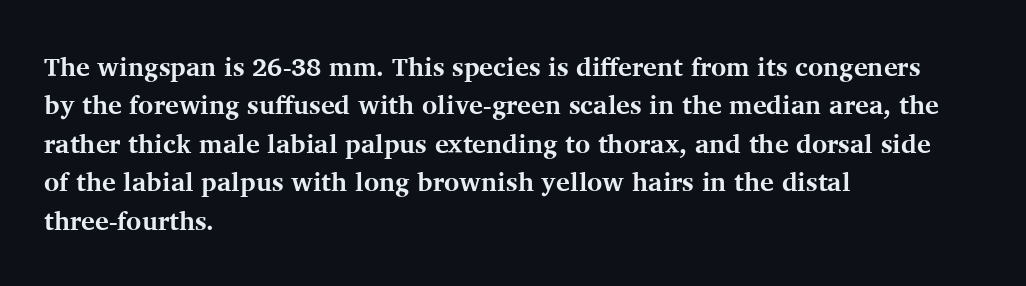
{"italic": "no", "bold": "yes", "underline": "no", "align": "left", "line_spacing": "normal", "line_spacing_ratio": 1.48, "letter_spacing": "normal", "letter_spacing_em": 0.0, "glyph_px": 26}
